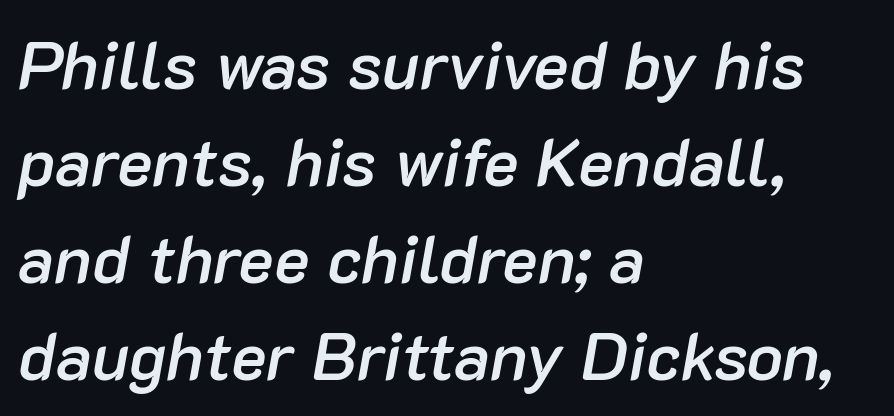
{"italic": "yes", "lean": "right", "slant_degrees": 10, "bold": "semi", "weight": "semibold", "width": "normal", "stroke_contrast": "low", "x_height": "medium", "monospaced": "no", "underline": "no", "align": "left", "line_spacing": "normal", "line_spacing_ratio": 1.45, "letter_spacing": "normal", "letter_spacing_em": 0.0, "glyph_px": 67}
